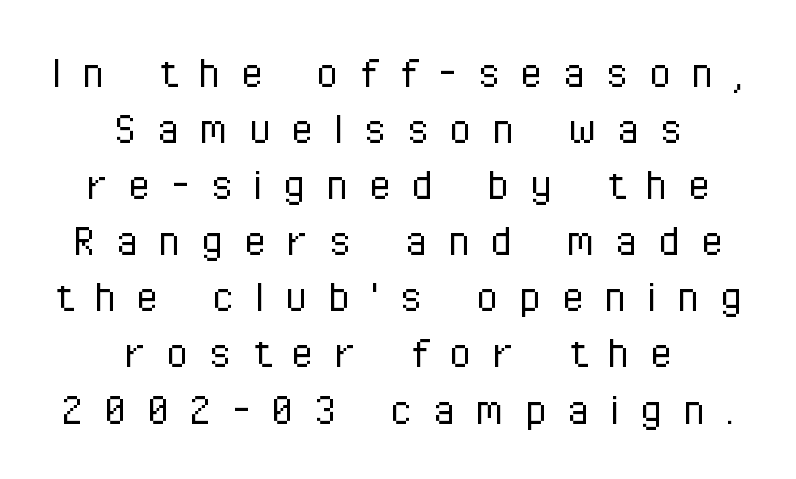
A typesetter would call this proportional, since set widths differ per character. A roman cut, with each character standing at attention. Regarding serifs, this sample does without them. The font is comparable to plain body text, perhaps lighter. Is there much room between lines? No — they nearly touch.
